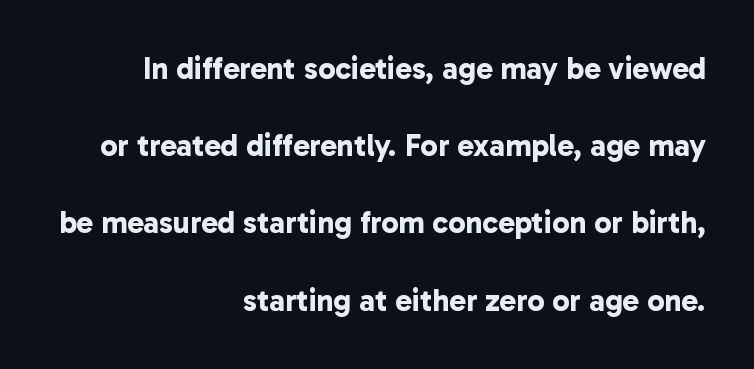
If you measured baseline to baseline, you'd find a long distance. Each line ends at the same right margin while the left side varies. A full-strength bold gives these letters their thick strokes. A typesetter would call this zero additional tracking.
